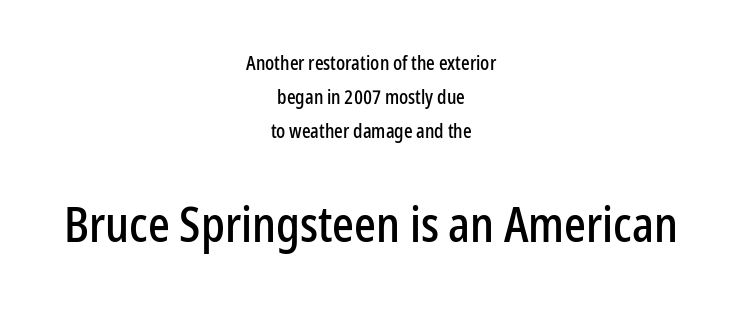
Q: Is the text italic (slanted)? A: No, it is upright.
Q: Is the typeface a serif or a sans-serif typeface? A: Sans-serif.
Q: Is the text underlined? A: No.
Q: How is the paragraph aligned? A: Centered.
Q: Is the spacing between letters normal or unusually wide? A: Normal.
Q: Which block of text is set in a larger size, the first (top) or the second (bottom)? A: The second (bottom) one.
Q: Width (condensed, normal, or wide)? A: Condensed.
Q: Stroke contrast? A: Low.
Q: x-height? A: Medium.
Q: Monospaced? A: No.
